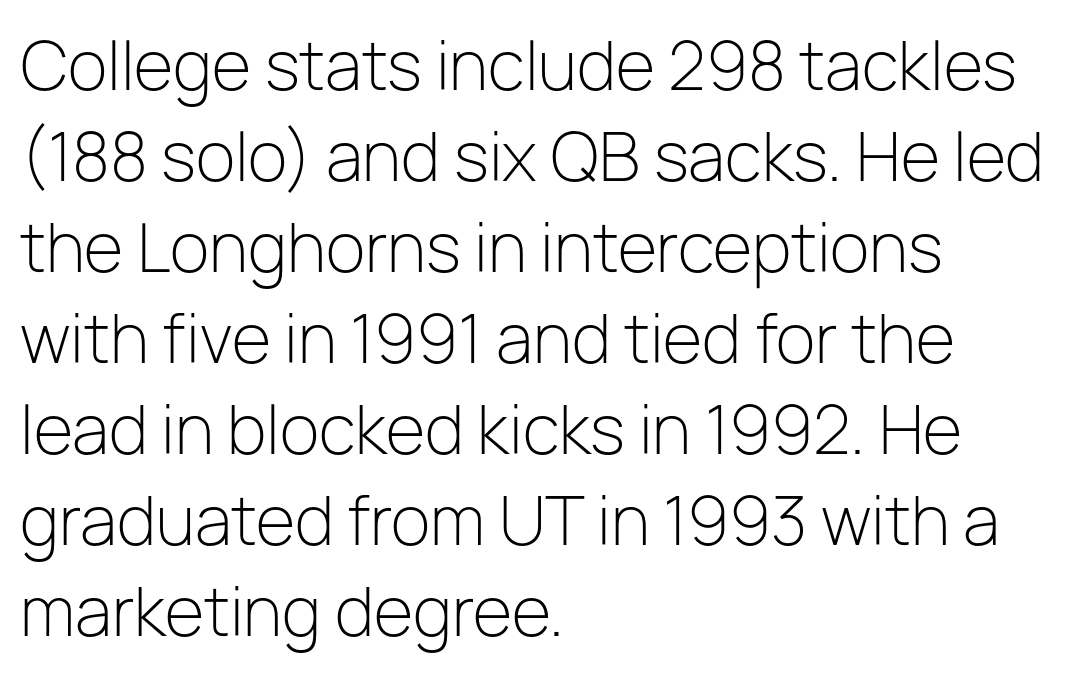
Q: Is the text bold? A: No.
Q: Is the text italic (slanted)? A: No, it is upright.
Q: Is the typeface a serif or a sans-serif typeface? A: Sans-serif.
Q: Is the text underlined? A: No.
Q: How is the paragraph aligned? A: Left-aligned.
Q: Is the spacing between letters normal or unusually wide? A: Normal.
Q: Is the spacing between lines tight, normal or loose? A: Normal.
Q: Width (condensed, normal, or wide)? A: Normal.
Q: Stroke contrast? A: Low.
Q: x-height? A: Medium.
Q: Monospaced? A: No.
